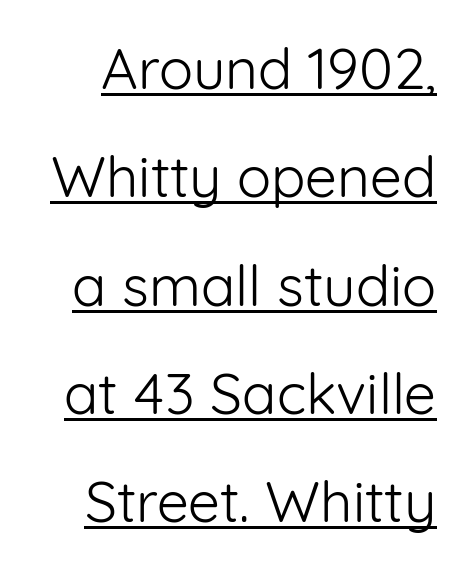
The image shows 57 px light sans-serif type, upright; set loose line spacing (1.9x), normal letter spacing, underlined; low stroke contrast and a medium x-height.
